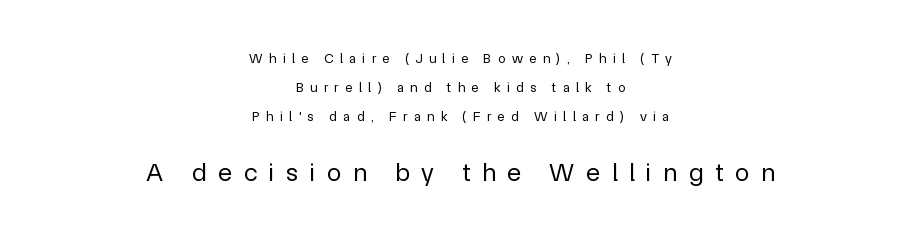
{"italic": "no", "bold": "no", "underline": "no", "align": "center", "line_spacing": "loose", "line_spacing_ratio": 2.06, "letter_spacing": "wide", "letter_spacing_em": 0.45, "larger_block": "second", "size_ratio": 1.86, "glyph_px": 26}
